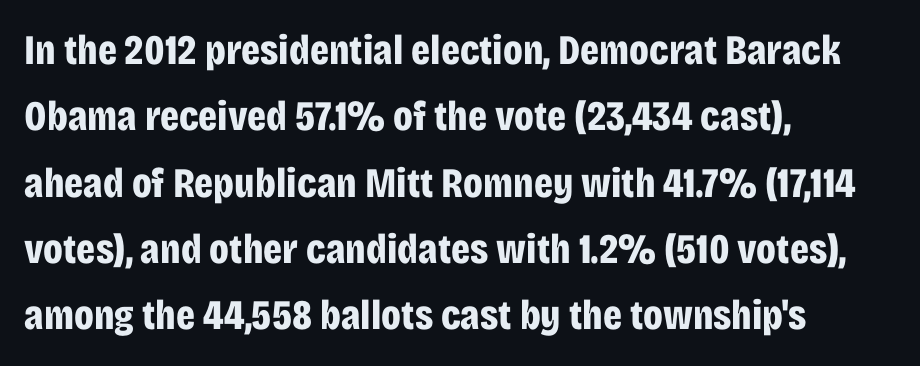
The image shows 42 px bold, condensed sans-serif type, upright; set left-aligned, normal line spacing (1.58x), normal letter spacing, not underlined; low stroke contrast and a large x-height.
